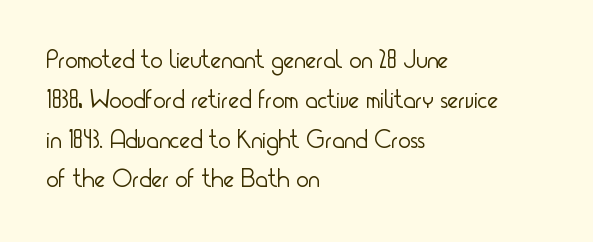
{"italic": "no", "bold": "no", "underline": "no", "align": "left", "line_spacing": "normal", "line_spacing_ratio": 1.53, "letter_spacing": "normal", "letter_spacing_em": 0.0, "glyph_px": 26}
